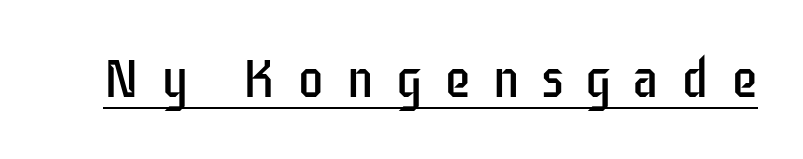
The image shows 54 px regular-weight, condensed sans-serif type, upright; set unusually wide letter spacing (+0.4 em), underlined; low stroke contrast and a large x-height.
